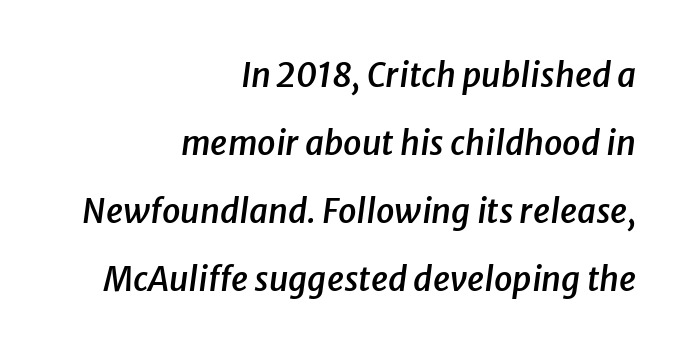
It's the slanting kind of type. The letterforms sit shoulder to shoulder at normal distance. This sample has the flowing, uneven cadence of proportional lettering. Vertical spacing — loose. The foot of each line stays bare and open.
